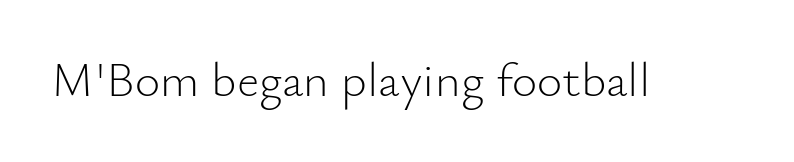
The image shows 49 px light sans-serif type, upright; set normal letter spacing, not underlined; low stroke contrast and a small x-height.
